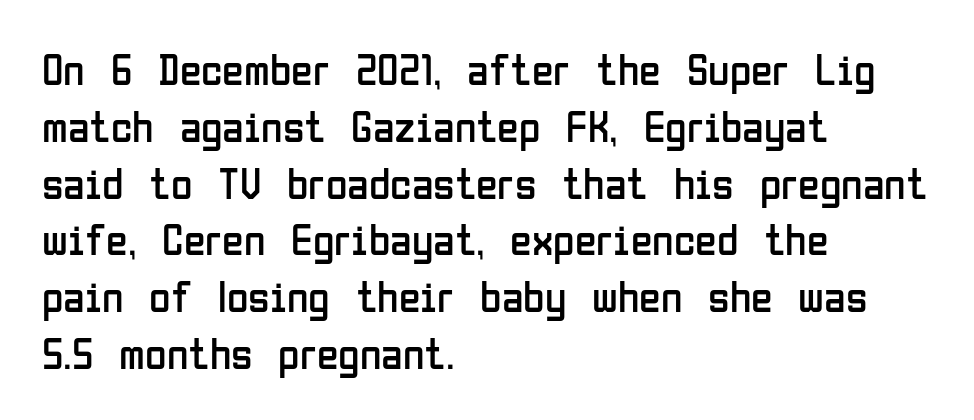
Q: Is the text bold? A: No.
Q: Is the text italic (slanted)? A: No, it is upright.
Q: Is the typeface a serif or a sans-serif typeface? A: Sans-serif.
Q: Is the text underlined? A: No.
Q: How is the paragraph aligned? A: Left-aligned.
Q: Is the spacing between letters normal or unusually wide? A: Normal.
Q: Is the spacing between lines tight, normal or loose? A: Normal.
Q: Width (condensed, normal, or wide)? A: Condensed.
Q: Stroke contrast? A: Low.
Q: x-height? A: Medium.
Q: Monospaced? A: No.
